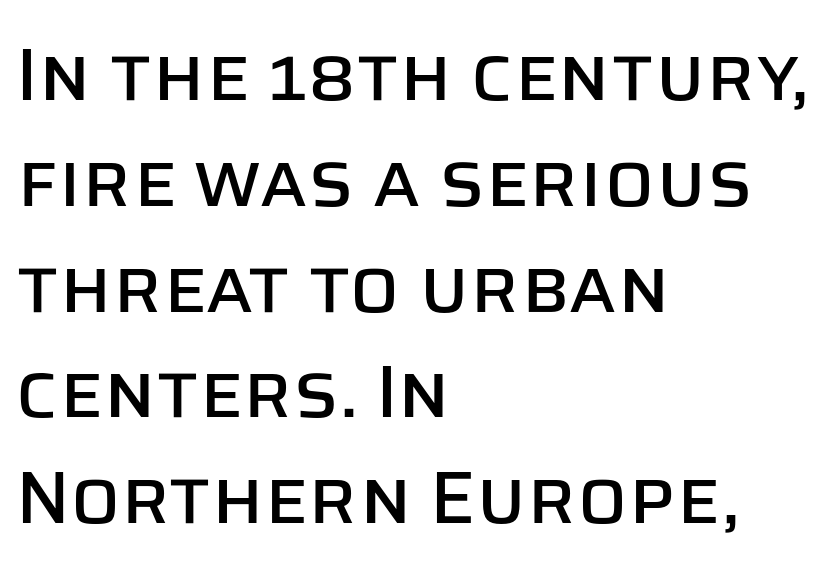
The image shows 74 px sans-serif type, upright; set left-aligned, normal line spacing (1.43x), normal letter spacing, not underlined; low stroke contrast and a large x-height.
